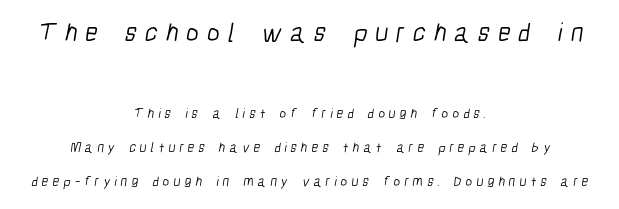
Q: Is the text bold? A: No.
Q: Is the text underlined? A: No.
Q: How is the paragraph aligned? A: Centered.
Q: Is the spacing between letters normal or unusually wide? A: Unusually wide.
Q: Is the spacing between lines tight, normal or loose? A: Loose.
Q: Which block of text is set in a larger size, the first (top) or the second (bottom)? A: The first (top) one.
